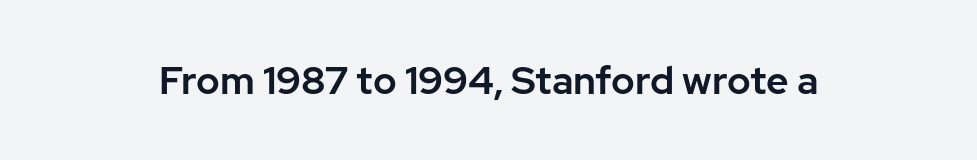
The image shows 39 px sans-serif type, upright; set normal letter spacing, not underlined; low stroke contrast and a medium x-height.
